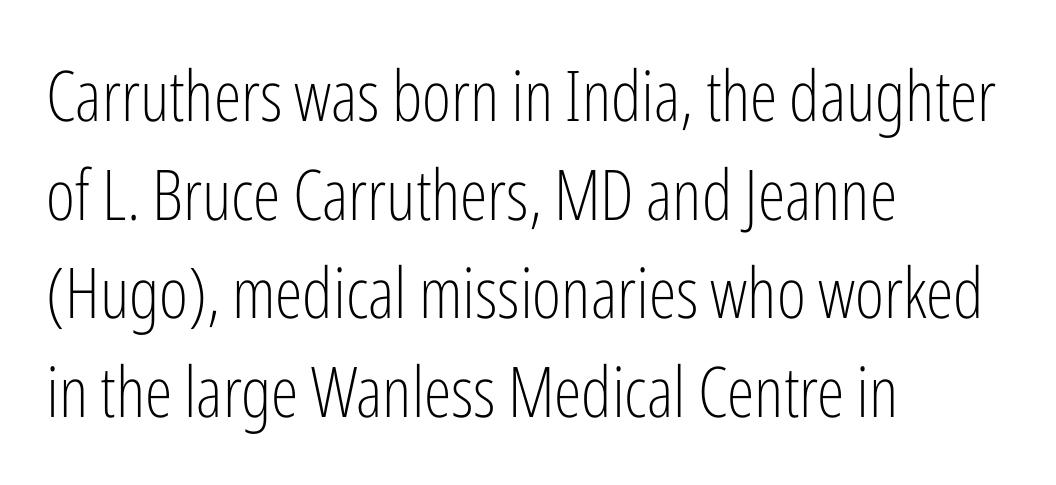
{"serif": "no", "italic": "no", "bold": "no", "weight": "light", "width": "condensed", "stroke_contrast": "low", "x_height": "medium", "monospaced": "no", "underline": "no", "align": "left", "line_spacing": "normal", "line_spacing_ratio": 1.41, "letter_spacing": "normal", "letter_spacing_em": 0.0, "glyph_px": 70}
